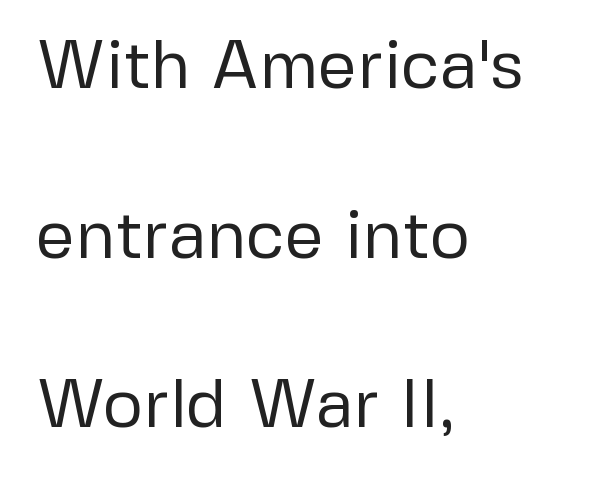
The image shows 69 px regular-weight sans-serif type, upright; set left-aligned, loose line spacing (2.46x), normal letter spacing, not underlined; low stroke contrast and a medium x-height.
